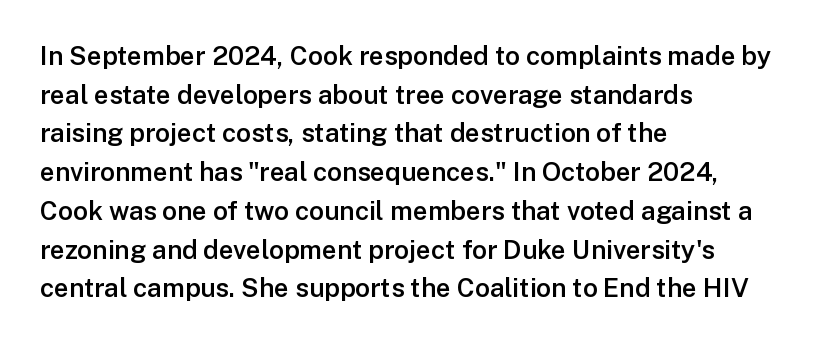
{"italic": "no", "bold": "semi", "underline": "no", "align": "left", "line_spacing": "normal", "line_spacing_ratio": 1.49, "letter_spacing": "normal", "letter_spacing_em": 0.0, "glyph_px": 26}
